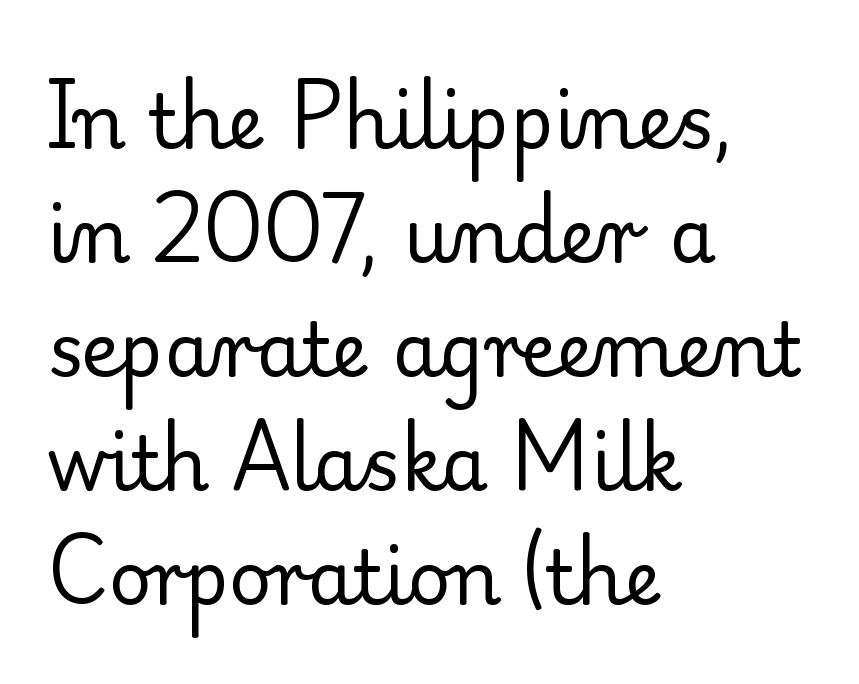
The image shows 74 px regular-weight serif type, upright; set left-aligned, normal line spacing (1.54x), normal letter spacing, not underlined; low stroke contrast and a small x-height.
